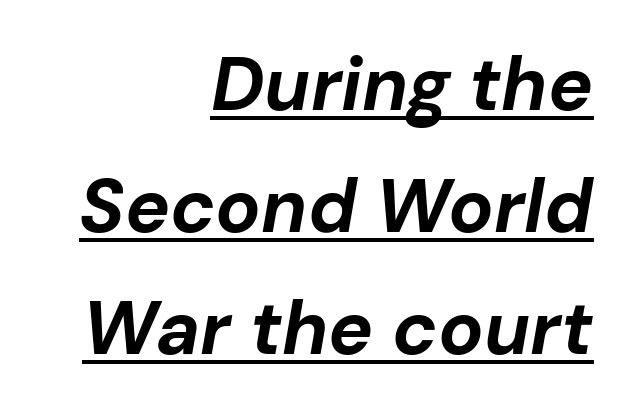
Q: Is the text bold? A: Yes.
Q: Is the text italic (slanted)? A: Yes, it leans right by about 10 degrees.
Q: Is the text underlined? A: Yes.
Q: How is the paragraph aligned? A: Right-aligned.
Q: Is the spacing between letters normal or unusually wide? A: Normal.
Q: Is the spacing between lines tight, normal or loose? A: Normal.
Q: Width (condensed, normal, or wide)? A: Normal.
Q: Stroke contrast? A: Low.
Q: x-height? A: Medium.
Q: Monospaced? A: No.
